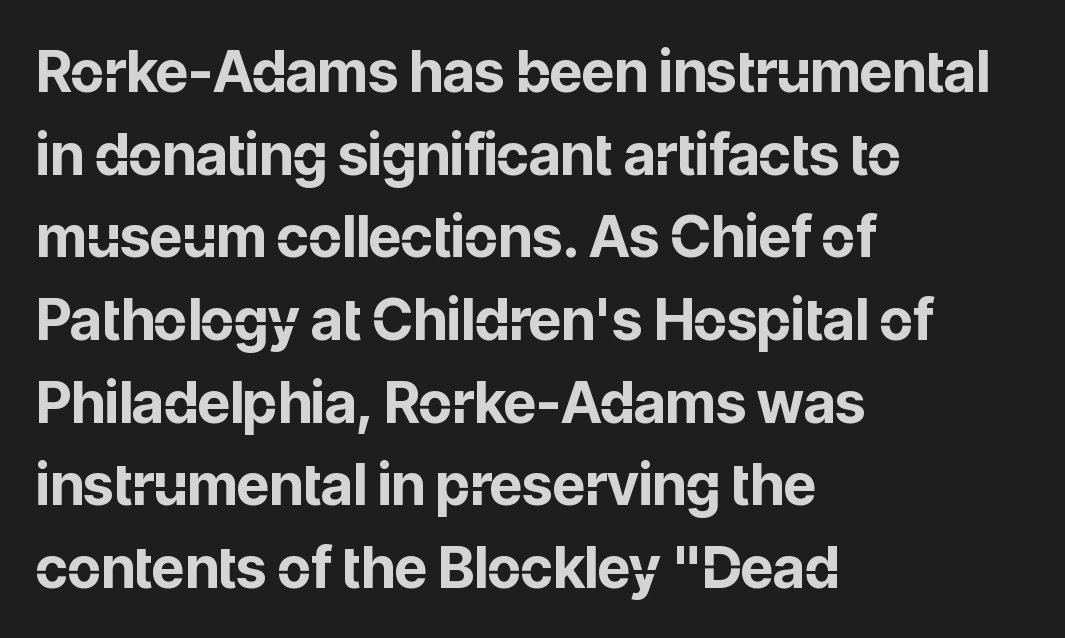
Q: Is the text bold? A: Yes.
Q: Is the text italic (slanted)? A: No, it is upright.
Q: Is the typeface a serif or a sans-serif typeface? A: Sans-serif.
Q: Is the text underlined? A: No.
Q: How is the paragraph aligned? A: Left-aligned.
Q: Is the spacing between letters normal or unusually wide? A: Normal.
Q: Is the spacing between lines tight, normal or loose? A: Normal.
Q: Width (condensed, normal, or wide)? A: Normal.
Q: Stroke contrast? A: Low.
Q: x-height? A: Medium.
Q: Monospaced? A: No.
